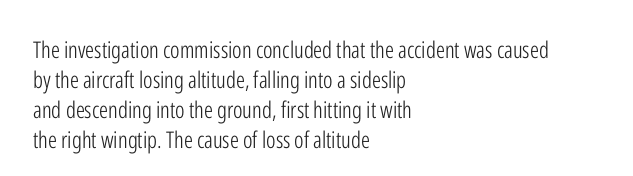
The image shows 23 px text type, upright; set left-aligned, normal line spacing (1.31x), normal letter spacing, not underlined.
